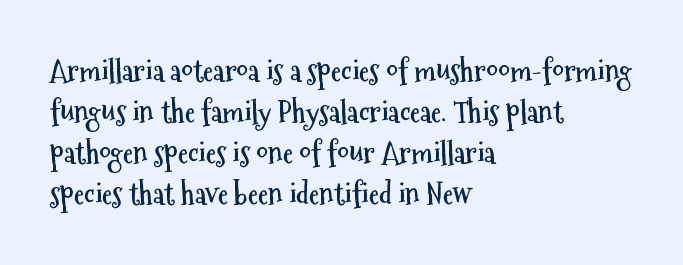
The image shows 29 px semibold, condensed sans-serif type, upright; set left-aligned, normal line spacing (1.41x), normal letter spacing, not underlined; medium stroke contrast and a medium x-height.
